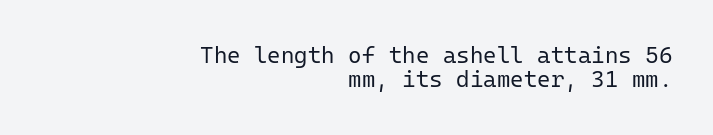
The image shows 23 px text type, upright; set right-aligned, tight line spacing (1.06x), normal letter spacing, not underlined.
